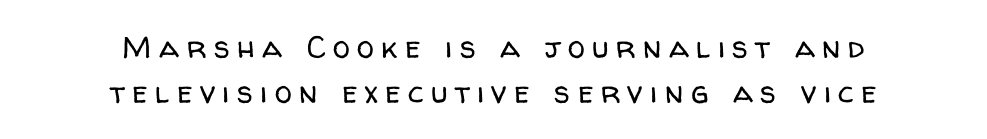
{"serif": "no", "italic": "no", "bold": "no", "weight": "regular", "width": "normal", "stroke_contrast": "low", "x_height": "medium", "monospaced": "no", "underline": "no", "align": "center", "line_spacing": "normal", "line_spacing_ratio": 1.46, "letter_spacing": "wide", "letter_spacing_em": 0.24, "glyph_px": 31}
